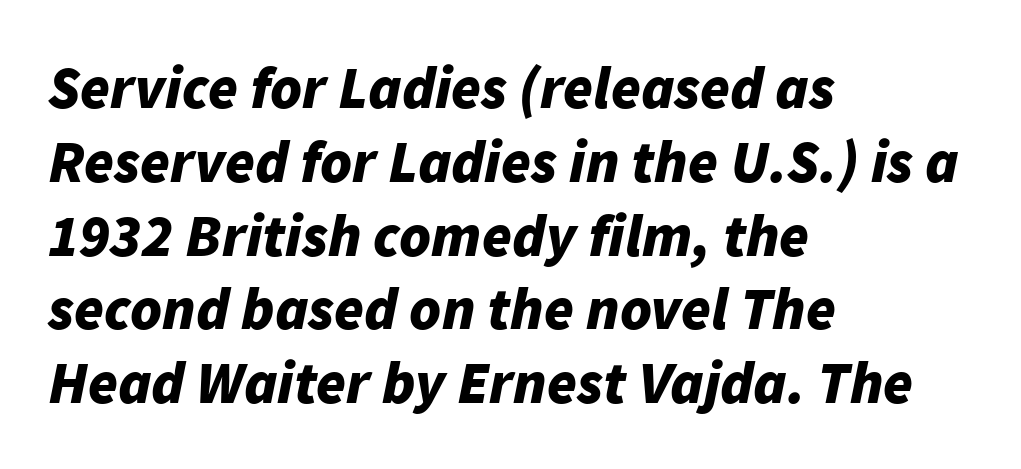
{"italic": "yes", "lean": "right", "slant_degrees": 11, "bold": "yes", "weight": "bold", "width": "normal", "stroke_contrast": "low", "x_height": "medium", "monospaced": "no", "underline": "no", "align": "left", "line_spacing_ratio": 1.23, "letter_spacing": "normal", "letter_spacing_em": 0.0, "glyph_px": 60}
